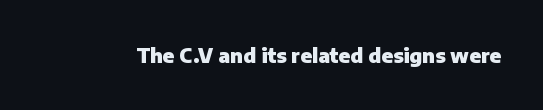
The rendering keeps characters at their native spacing. Underlining? Definitely not there. Nope, not italic — everything's standing straight. Set as a true bold cut, around the 700 mark.
